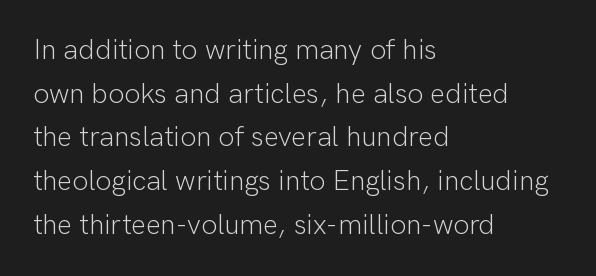
Q: Is the text bold? A: No.
Q: Is the text italic (slanted)? A: No, it is upright.
Q: Is the typeface a serif or a sans-serif typeface? A: Sans-serif.
Q: Is the text underlined? A: No.
Q: How is the paragraph aligned? A: Left-aligned.
Q: Is the spacing between letters normal or unusually wide? A: Normal.
Q: Is the spacing between lines tight, normal or loose? A: Normal.
Q: Width (condensed, normal, or wide)? A: Normal.
Q: Stroke contrast? A: Low.
Q: x-height? A: Medium.
Q: Monospaced? A: No.
